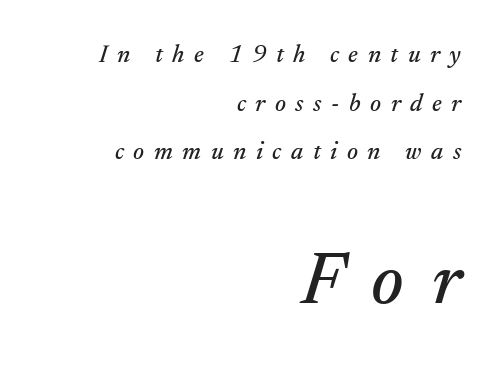
The image shows 74 px serif type, italic (leaning right); set right-aligned, loose line spacing (1.95x), unusually wide letter spacing (+0.38 em), not underlined; the second (bottom) block is 2.96x larger; medium stroke contrast and a small x-height.
